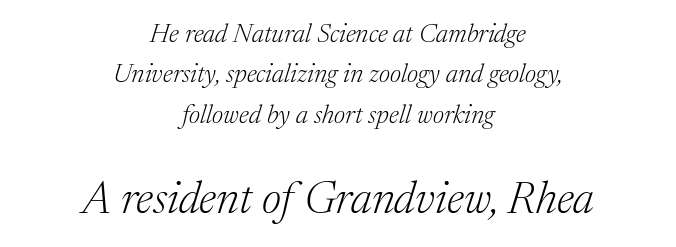
Size contrast runs from small at the top to large at the bottom. Any mark beneath the type? The region is blank. Every character sits at an angle, as italics do. The gaps between neighbouring characters are ordinary and unremarkable. Rows of type keep a routine distance in the vertical direction. Compared with a flush-left layout, this one balances lines on the center instead.
